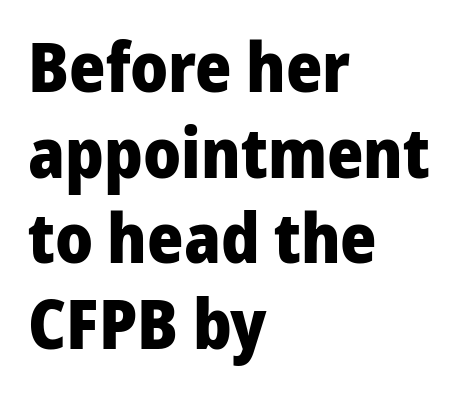
{"serif": "no", "italic": "no", "bold": "yes", "weight": "heavy", "width": "normal", "stroke_contrast": "low", "x_height": "medium", "monospaced": "no", "underline": "no", "align": "left", "line_spacing_ratio": 1.24, "letter_spacing": "normal", "letter_spacing_em": 0.0, "glyph_px": 69}
